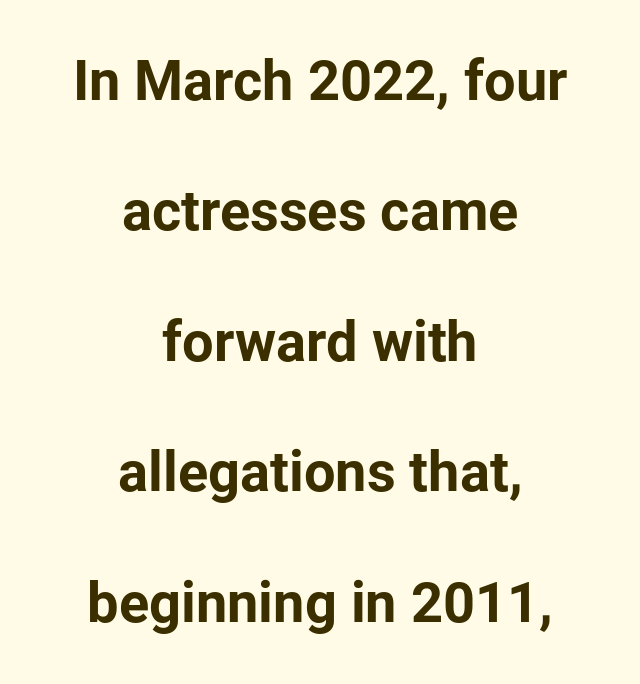
{"serif": "no", "italic": "no", "bold": "yes", "weight": "bold", "width": "normal", "stroke_contrast": "low", "x_height": "medium", "monospaced": "no", "underline": "no", "align": "center", "line_spacing": "loose", "line_spacing_ratio": 2.33, "letter_spacing": "normal", "letter_spacing_em": 0.0, "glyph_px": 56}
